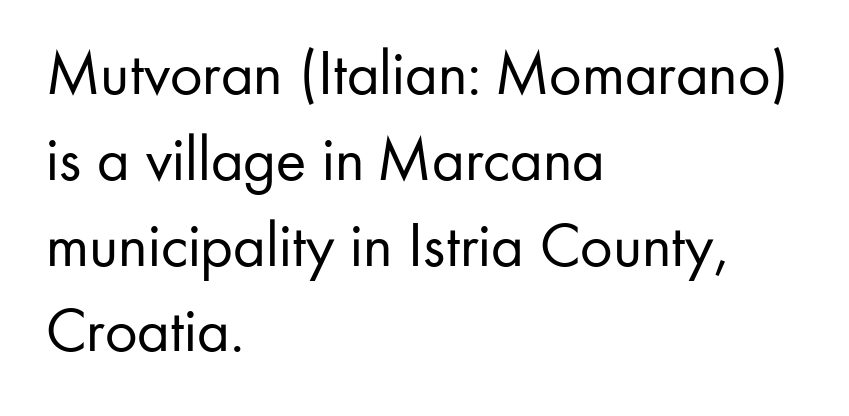
The image shows 64 px regular-weight sans-serif type, upright; set left-aligned, normal line spacing (1.34x), normal letter spacing, not underlined; low stroke contrast and a small x-height.
